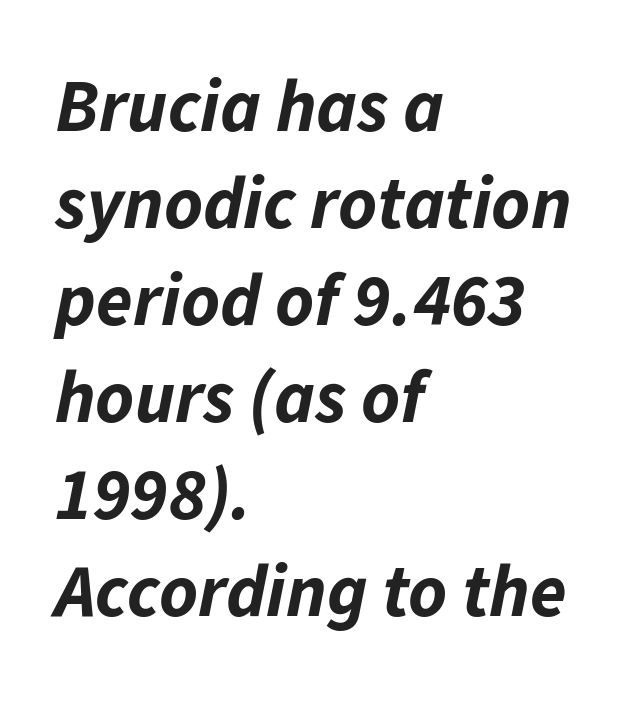
Nobody drew a line under any word here. The letters are bold, with thick, heavy strokes. Observe the ordinary spacing: letters are neighbours, not strangers. All the whitespace from short lines collects on the right. Is there much room between lines? A standard amount, neither cramped nor airy. The text carries the slant typical of an italic or oblique font.
